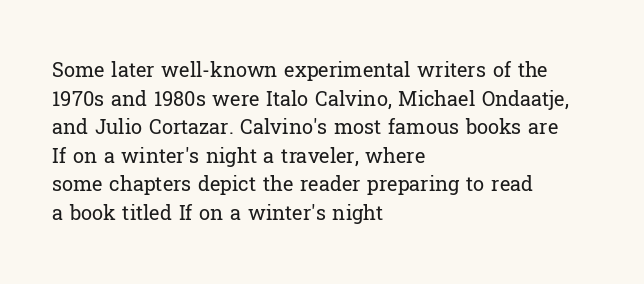
The image shows 20 px text type, upright; set left-aligned, normal line spacing (1.43x), normal letter spacing, not underlined.
